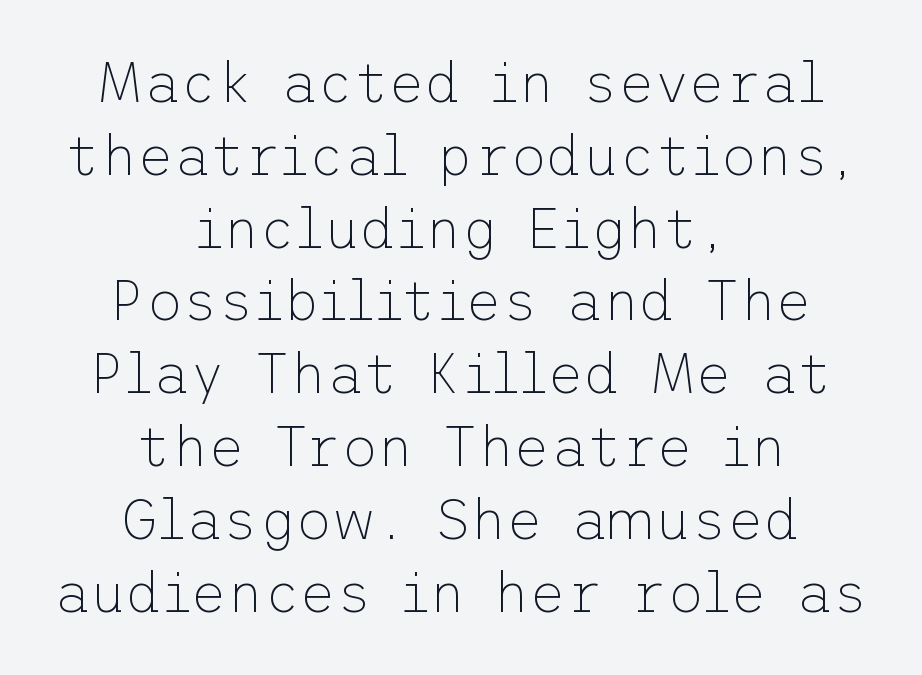
{"serif": "no", "italic": "no", "bold": "no", "weight": "thin", "width": "normal", "stroke_contrast": "low", "x_height": "medium", "underline": "no", "align": "center", "line_spacing": "normal", "line_spacing_ratio": 1.3, "letter_spacing": "normal", "letter_spacing_em": 0.0, "glyph_px": 56}
